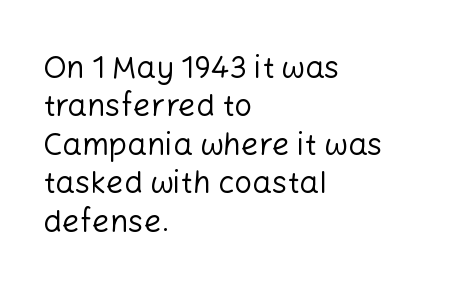
Descenders hang freely into open space. Check where the strokes stop: nothing finishes them off — pure sans. Character widths vary here, with narrow letters taking less room than wide ones. The strokes are not fattened; the text isn't bold. Words appear dense and cohesive because spacing is normal.
